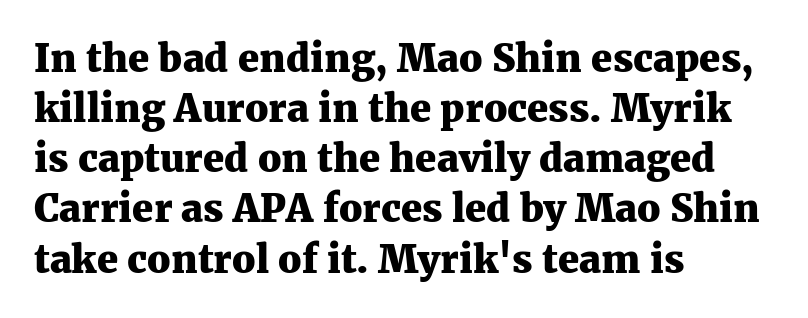
{"serif": "yes", "italic": "no", "bold": "yes", "weight": "heavy", "width": "normal", "stroke_contrast": "medium", "x_height": "medium", "monospaced": "no", "underline": "no", "align": "left", "line_spacing": "normal", "line_spacing_ratio": 1.32, "letter_spacing": "normal", "letter_spacing_em": 0.0, "glyph_px": 38}
